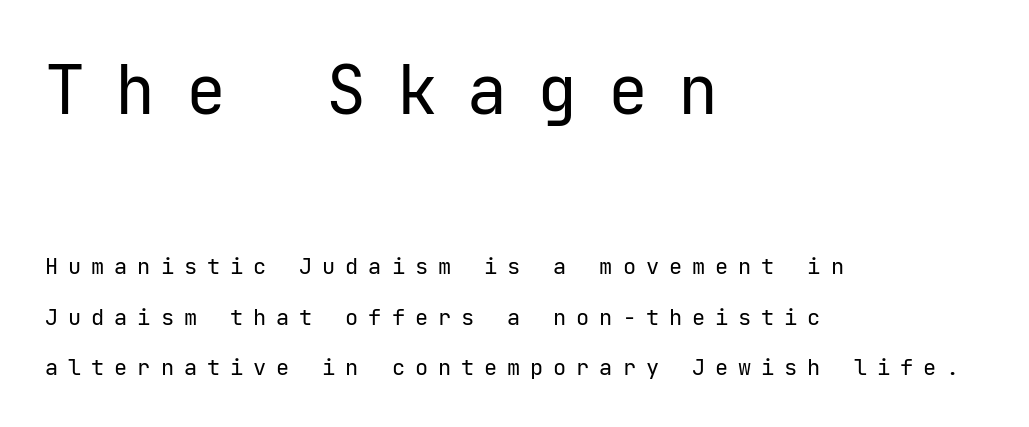
The image shows 67 px regular-weight sans-serif type, upright; set left-aligned, loose line spacing (2.28x), unusually wide letter spacing (+0.45 em), not underlined; the first (top) block is 3.05x larger; low stroke contrast and a medium x-height.
